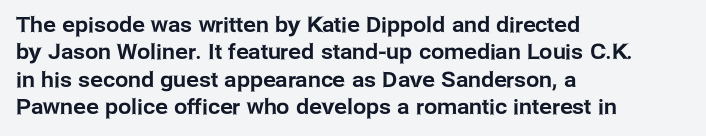
The image shows 21 px text type, upright; set left-aligned, normal line spacing (1.3x), normal letter spacing, not underlined.
